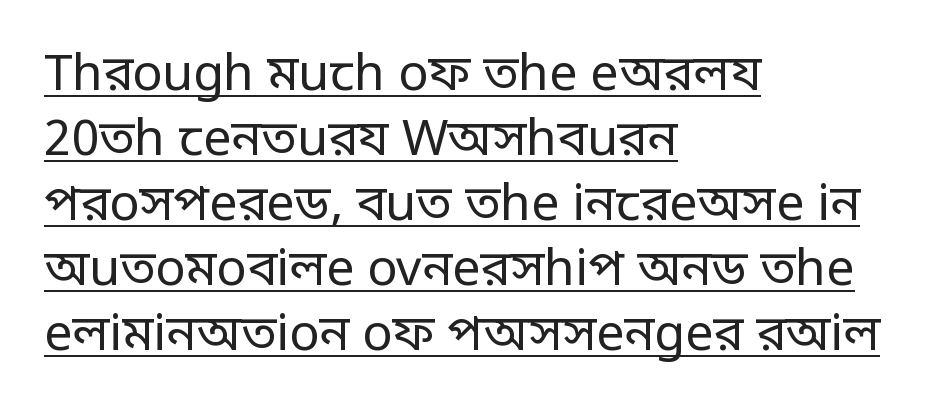
{"serif": "no", "italic": "no", "bold": "no", "weight": "regular", "width": "condensed", "stroke_contrast": "low", "monospaced": "no", "underline": "yes", "align": "left", "line_spacing": "normal", "line_spacing_ratio": 1.3, "letter_spacing": "normal", "letter_spacing_em": 0.0, "glyph_px": 50}
